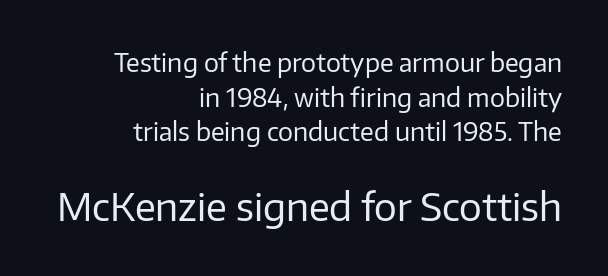
The image shows 38 px regular-weight sans-serif type, upright; set right-aligned, normal line spacing (1.39x), normal letter spacing, not underlined; the second (bottom) block is 1.52x larger; low stroke contrast and a medium x-height.
